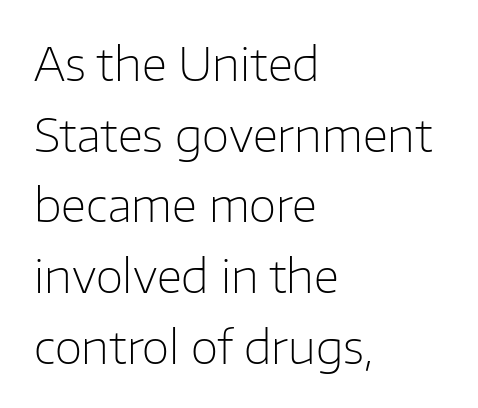
Casual observation: everything's shoved over to the left. Is the letter spacing exaggerated? No — it looks like the ordinary default. Descenders are the only things crossing below the line. Weight class: somewhere from thin through regular. Typographically, this falls in the sans-serif category.
